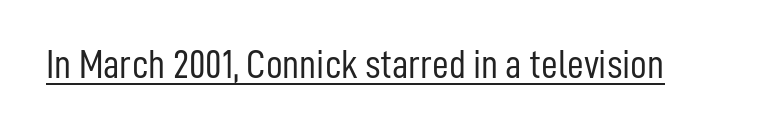
{"serif": "no", "italic": "no", "bold": "no", "weight": "light", "width": "condensed", "stroke_contrast": "low", "x_height": "medium", "monospaced": "no", "underline": "yes", "letter_spacing": "normal", "letter_spacing_em": 0.0, "glyph_px": 41}
